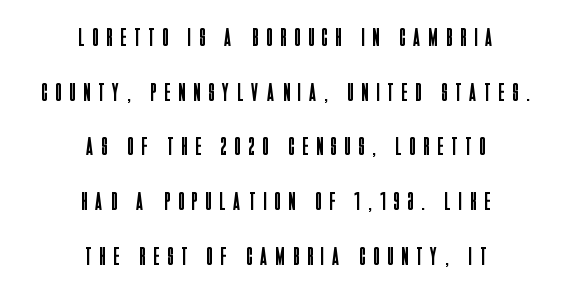
{"italic": "no", "bold": "no", "underline": "no", "align": "center", "line_spacing": "loose", "line_spacing_ratio": 2.19, "letter_spacing": "wide", "letter_spacing_em": 0.35, "glyph_px": 25}
